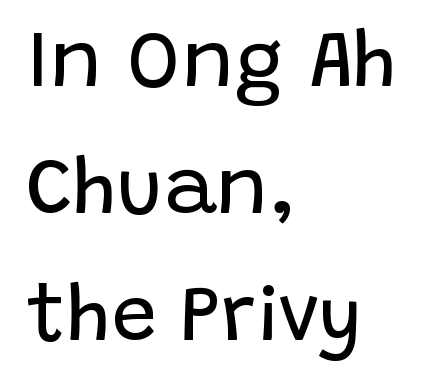
Q: Is the text bold? A: No.
Q: Is the text italic (slanted)? A: No, it is upright.
Q: Is the typeface a serif or a sans-serif typeface? A: Sans-serif.
Q: Is the text underlined? A: No.
Q: How is the paragraph aligned? A: Left-aligned.
Q: Is the spacing between letters normal or unusually wide? A: Normal.
Q: Is the spacing between lines tight, normal or loose? A: Normal.
Q: Width (condensed, normal, or wide)? A: Normal.
Q: Stroke contrast? A: Low.
Q: x-height? A: Large.
Q: Monospaced? A: No.
